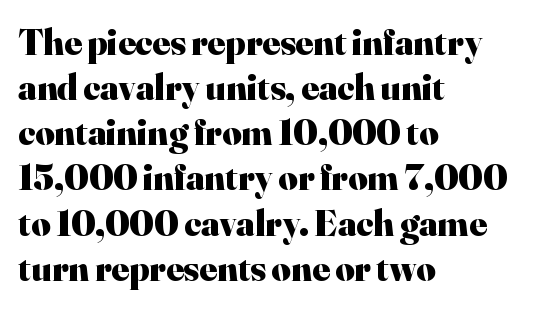
The characters display serif detailing at their extremities. Visually the block forms a straight wall on the left and a jagged coastline on the right. There is no visible air inserted between adjacent glyphs. Spacing verdict: proportional, widths tailored to each character.
